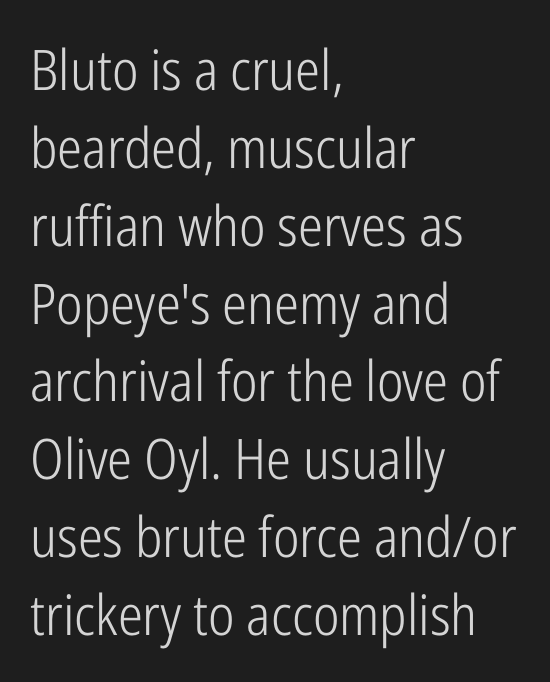
Q: Is the text bold? A: No.
Q: Is the text italic (slanted)? A: No, it is upright.
Q: Is the typeface a serif or a sans-serif typeface? A: Sans-serif.
Q: Is the text underlined? A: No.
Q: How is the paragraph aligned? A: Left-aligned.
Q: Is the spacing between letters normal or unusually wide? A: Normal.
Q: Is the spacing between lines tight, normal or loose? A: Normal.
Q: Width (condensed, normal, or wide)? A: Condensed.
Q: Stroke contrast? A: Low.
Q: x-height? A: Medium.
Q: Monospaced? A: No.
